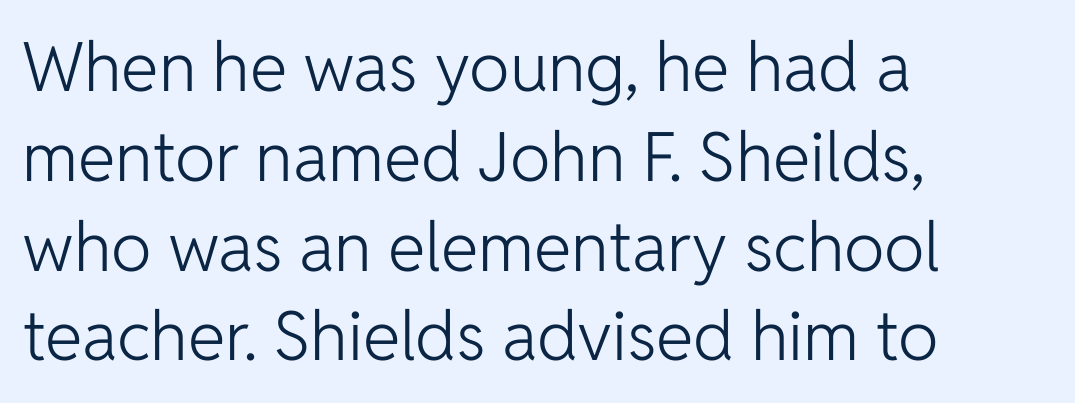
The image shows 68 px light sans-serif type, upright; set left-aligned, normal line spacing (1.32x), normal letter spacing, not underlined; low stroke contrast and a medium x-height.
